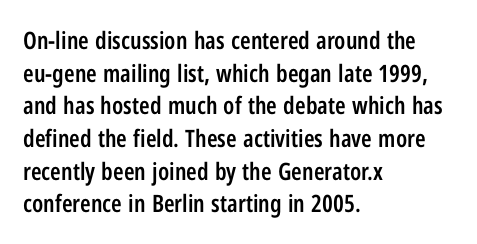
One glance says typical: line gaps are just what's usual. Tracking value appears to be zero — textbook default spacing. Tall strokes in this sample are plumb rather than angled. Firm but not heavy-handed strokes: this text is semibold.
